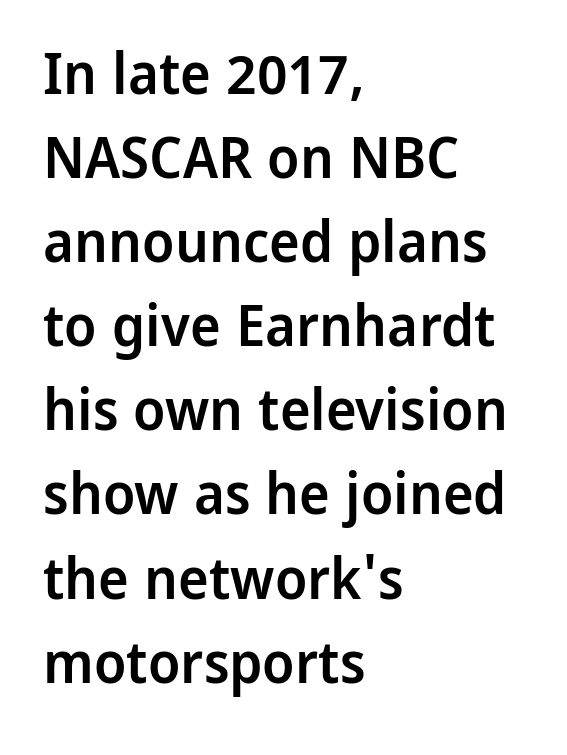
Q: Is the text bold? A: Semi-bold.
Q: Is the text italic (slanted)? A: No, it is upright.
Q: Is the typeface a serif or a sans-serif typeface? A: Sans-serif.
Q: Is the text underlined? A: No.
Q: How is the paragraph aligned? A: Left-aligned.
Q: Is the spacing between letters normal or unusually wide? A: Normal.
Q: Is the spacing between lines tight, normal or loose? A: Normal.
Q: Width (condensed, normal, or wide)? A: Normal.
Q: Stroke contrast? A: Low.
Q: x-height? A: Medium.
Q: Monospaced? A: No.
